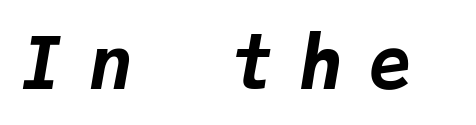
Q: Is the text bold? A: Yes.
Q: Is the text italic (slanted)? A: Yes, it leans right by about 9 degrees.
Q: Is the text underlined? A: No.
Q: Is the spacing between letters normal or unusually wide? A: Unusually wide.
Q: Width (condensed, normal, or wide)? A: Normal.
Q: Stroke contrast? A: Low.
Q: x-height? A: Medium.
Q: Monospaced? A: Yes.
